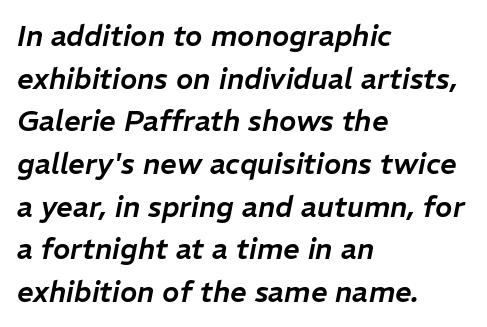
{"italic": "yes", "lean": "right", "slant_degrees": 11, "width": "normal", "stroke_contrast": "low", "x_height": "medium", "monospaced": "no", "underline": "no", "align": "left", "line_spacing": "normal", "line_spacing_ratio": 1.47, "letter_spacing": "normal", "letter_spacing_em": 0.0, "glyph_px": 29}
